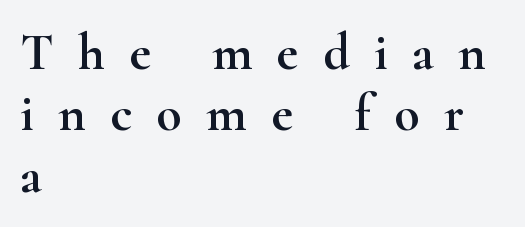
{"serif": "yes", "italic": "no", "width": "wide", "stroke_contrast": "high", "x_height": "small", "monospaced": "no", "underline": "no", "align": "left", "line_spacing_ratio": 1.18, "letter_spacing": "wide", "letter_spacing_em": 0.47, "glyph_px": 52}
